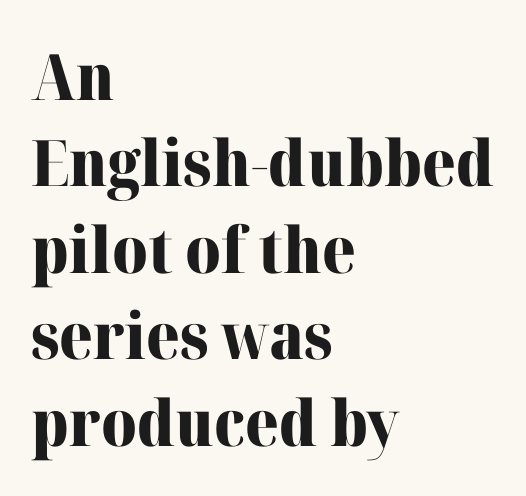
{"serif": "yes", "italic": "no", "bold": "yes", "weight": "heavy", "width": "normal", "stroke_contrast": "high", "x_height": "medium", "monospaced": "no", "underline": "no", "align": "left", "line_spacing": "normal", "line_spacing_ratio": 1.35, "letter_spacing": "normal", "letter_spacing_em": 0.0, "glyph_px": 64}
